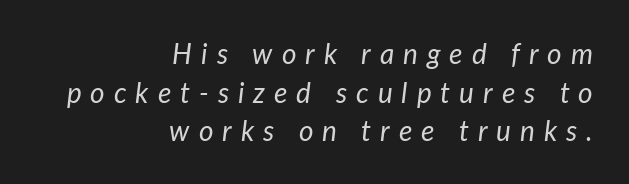
{"italic": "yes", "lean": "right", "slant_degrees": 7, "bold": "no", "weight": "regular", "width": "normal", "stroke_contrast": "low", "x_height": "medium", "monospaced": "no", "underline": "no", "align": "right", "line_spacing": "normal", "line_spacing_ratio": 1.38, "letter_spacing": "wide", "letter_spacing_em": 0.32, "glyph_px": 28}
